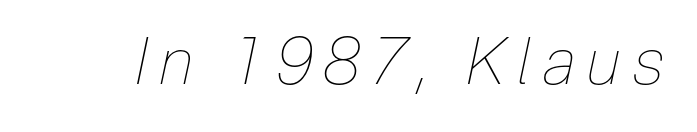
When letters slant like this, we call the style italic. The words here are not underlined. Here the designer chose a conventional face with non-uniform glyph widths. Is the stroke heavy? The answer is a plain regular-or-lighter.
